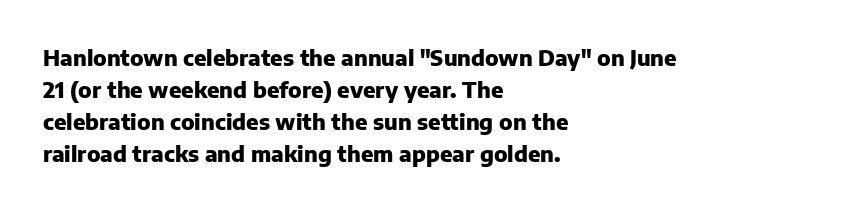
Students, observe: this is what conventionally led text looks like. Ascenders rise straight up at ninety degrees. Pretty heavy lettering here — definitely bold. The words here are not underlined.
